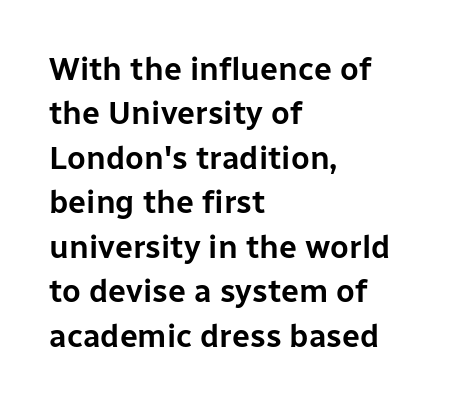
Q: Is the text italic (slanted)? A: No, it is upright.
Q: Is the typeface a serif or a sans-serif typeface? A: Sans-serif.
Q: Is the text underlined? A: No.
Q: How is the paragraph aligned? A: Left-aligned.
Q: Is the spacing between letters normal or unusually wide? A: Normal.
Q: Is the spacing between lines tight, normal or loose? A: Normal.
Q: Width (condensed, normal, or wide)? A: Normal.
Q: Stroke contrast? A: Low.
Q: x-height? A: Medium.
Q: Monospaced? A: No.
